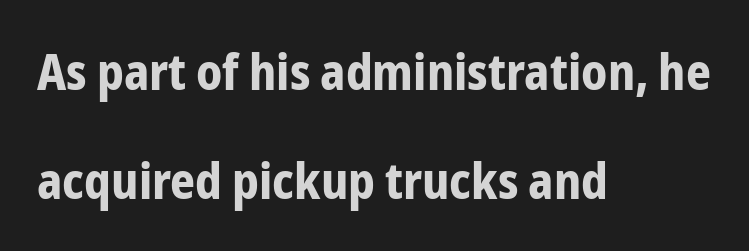
Q: Is the text bold? A: Yes.
Q: Is the text italic (slanted)? A: No, it is upright.
Q: Is the typeface a serif or a sans-serif typeface? A: Sans-serif.
Q: Is the text underlined? A: No.
Q: How is the paragraph aligned? A: Left-aligned.
Q: Is the spacing between letters normal or unusually wide? A: Normal.
Q: Is the spacing between lines tight, normal or loose? A: Loose.
Q: Width (condensed, normal, or wide)? A: Condensed.
Q: Stroke contrast? A: Low.
Q: x-height? A: Medium.
Q: Monospaced? A: No.
